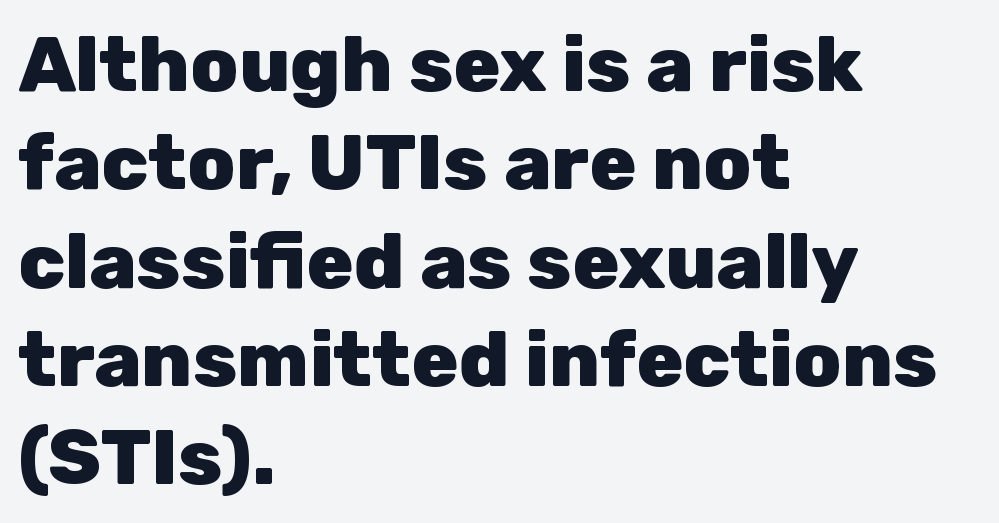
Varying glyph widths throughout — classic text-font behaviour. This rendering uses left alignment, leaving the right contour irregular. The characters display no serif detailing; their extremities are plain. The line texture is even and compact thanks to regular tracking.
